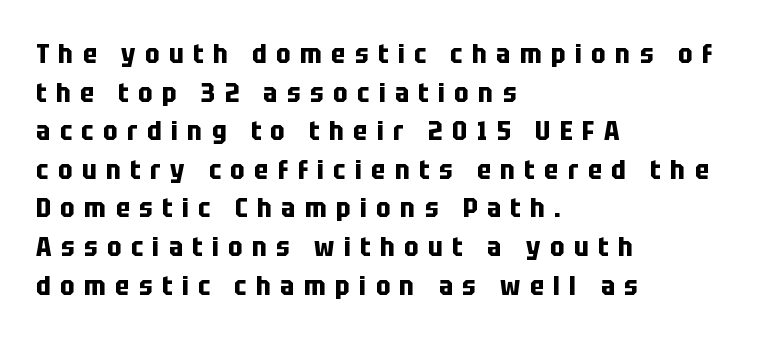
Q: Is the text bold? A: Yes.
Q: Is the text italic (slanted)? A: No, it is upright.
Q: Is the text underlined? A: No.
Q: How is the paragraph aligned? A: Left-aligned.
Q: Is the spacing between letters normal or unusually wide? A: Unusually wide.
Q: Is the spacing between lines tight, normal or loose? A: Normal.
